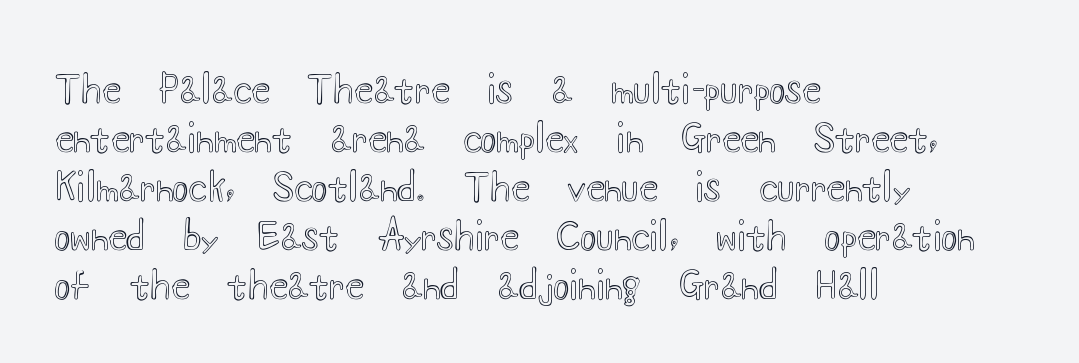
The image shows 38 px wide type, upright; set left-aligned, normal line spacing (1.29x), normal letter spacing, not underlined; a small x-height.
